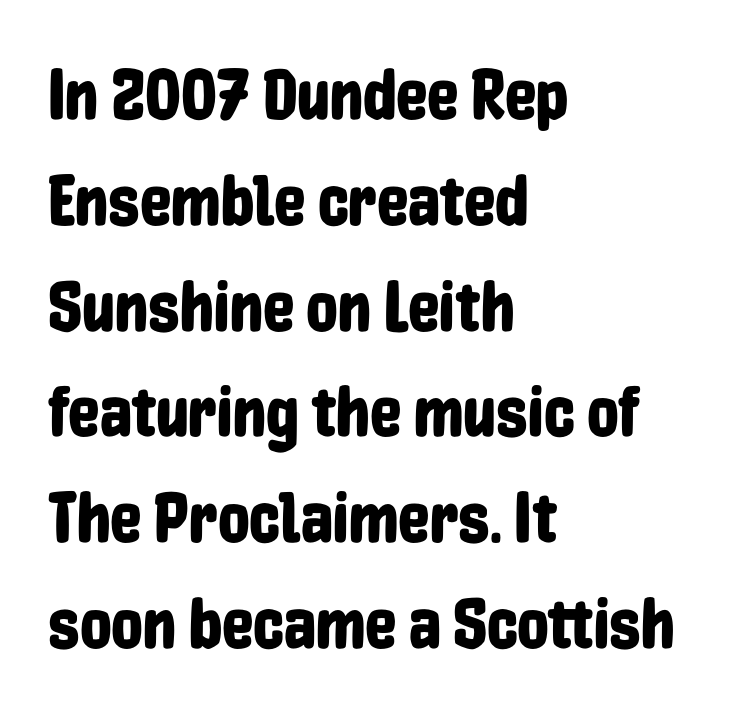
The image shows 71 px condensed sans-serif type, upright; set left-aligned, normal line spacing (1.49x), normal letter spacing, not underlined; low stroke contrast and a medium x-height.
